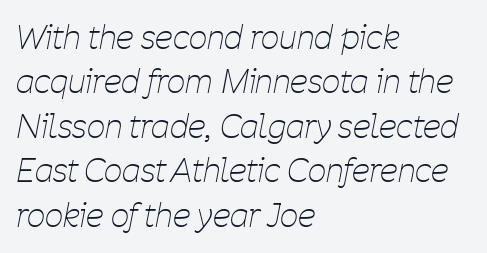
The image shows 32 px thin, condensed type, italic (leaning right); set left-aligned, normal line spacing (1.39x), normal letter spacing, not underlined; low stroke contrast and a medium x-height.
